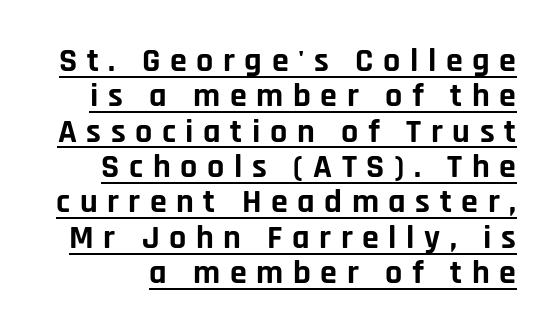
Q: Is the text bold? A: Yes.
Q: Is the text italic (slanted)? A: No, it is upright.
Q: Is the typeface a serif or a sans-serif typeface? A: Sans-serif.
Q: Is the text underlined? A: Yes.
Q: Is the spacing between letters normal or unusually wide? A: Unusually wide.
Q: Is the spacing between lines tight, normal or loose? A: Tight.
Q: Width (condensed, normal, or wide)? A: Normal.
Q: Stroke contrast? A: Low.
Q: x-height? A: Large.
Q: Monospaced? A: No.
